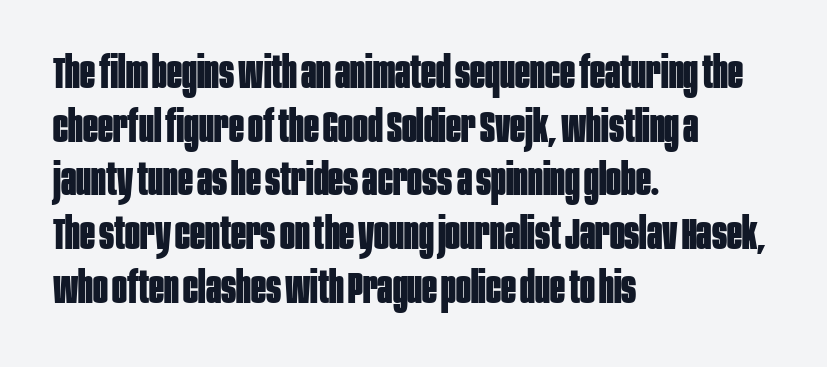
Q: Is the text bold? A: Yes.
Q: Is the text italic (slanted)? A: No, it is upright.
Q: Is the typeface a serif or a sans-serif typeface? A: Sans-serif.
Q: Is the text underlined? A: No.
Q: How is the paragraph aligned? A: Left-aligned.
Q: Is the spacing between letters normal or unusually wide? A: Normal.
Q: Width (condensed, normal, or wide)? A: Condensed.
Q: Stroke contrast? A: Low.
Q: x-height? A: Large.
Q: Monospaced? A: No.
